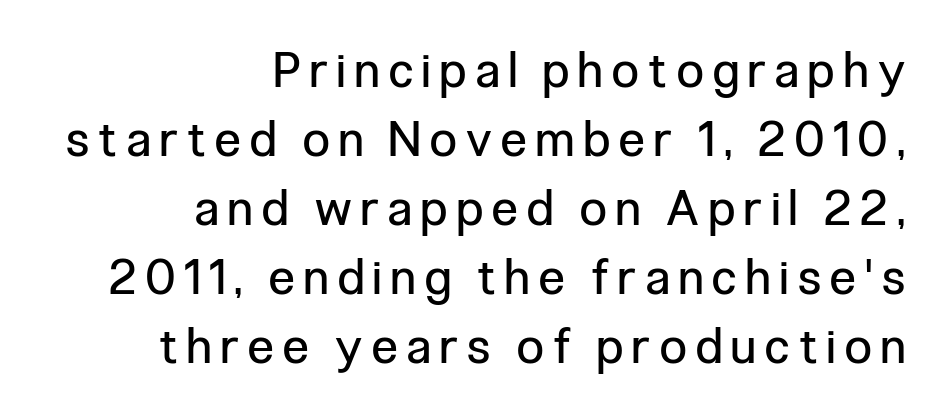
{"serif": "no", "italic": "no", "bold": "no", "weight": "regular", "width": "condensed", "stroke_contrast": "low", "x_height": "medium", "monospaced": "no", "underline": "no", "align": "right", "line_spacing": "normal", "line_spacing_ratio": 1.44, "letter_spacing": "wide", "letter_spacing_em": 0.2, "glyph_px": 48}
